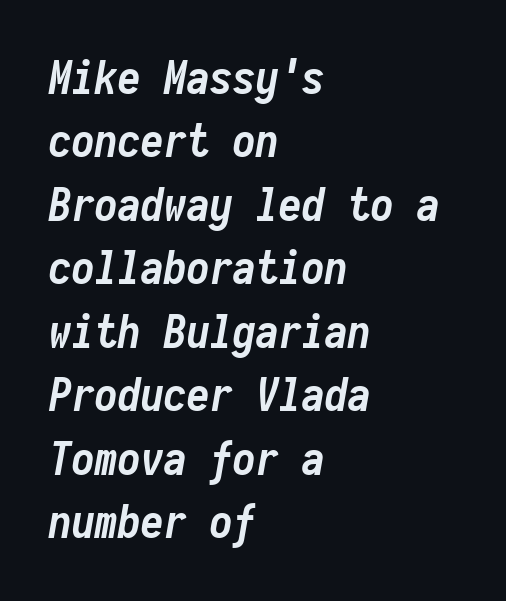
Chunky letters — that's bold for sure. A bare baseline throughout the passage. Compared with typical paragraphs, the rows here are spaced about the same. These lines are rendered in a fixed-pitch font. The letters are slanted; this is an italic face.
